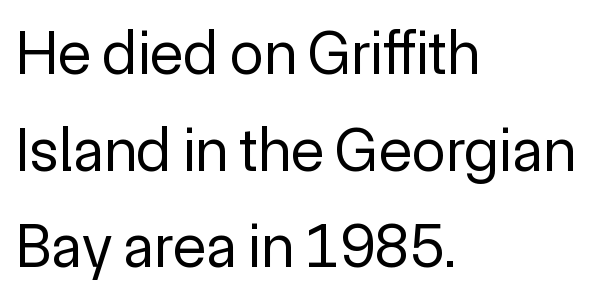
{"serif": "no", "italic": "no", "bold": "no", "weight": "regular", "width": "normal", "x_height": "medium", "monospaced": "no", "underline": "no", "align": "left", "line_spacing": "normal", "line_spacing_ratio": 1.56, "letter_spacing": "normal", "letter_spacing_em": 0.0, "glyph_px": 62}
